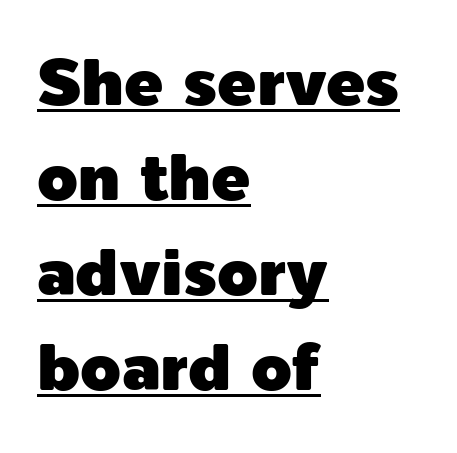
The image shows 65 px sans-serif type, upright; set left-aligned, normal line spacing (1.46x), normal letter spacing, underlined; a medium x-height.
